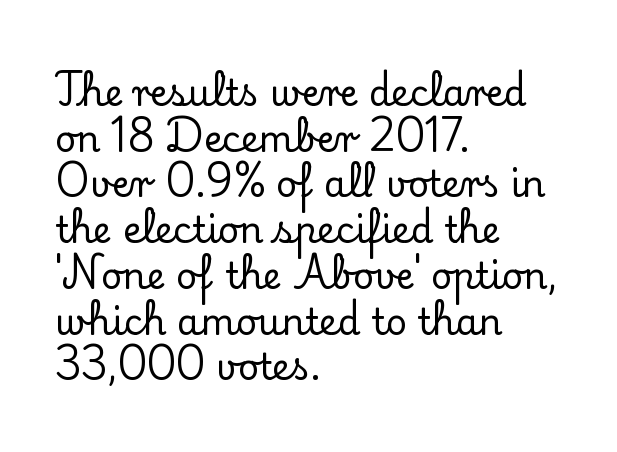
{"serif": "yes", "italic": "no", "width": "normal", "stroke_contrast": "low", "x_height": "small", "monospaced": "no", "underline": "no", "align": "left", "line_spacing": "normal", "line_spacing_ratio": 1.27, "letter_spacing": "normal", "letter_spacing_em": 0.0, "glyph_px": 36}
